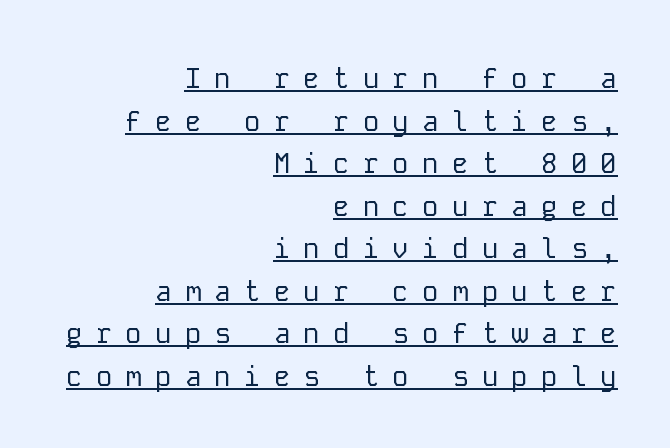
The image shows 28 px regular-weight sans-serif type, upright, monospaced; set right-aligned, normal line spacing (1.52x), unusually wide letter spacing (+0.46 em), underlined; low stroke contrast and a medium x-height.
